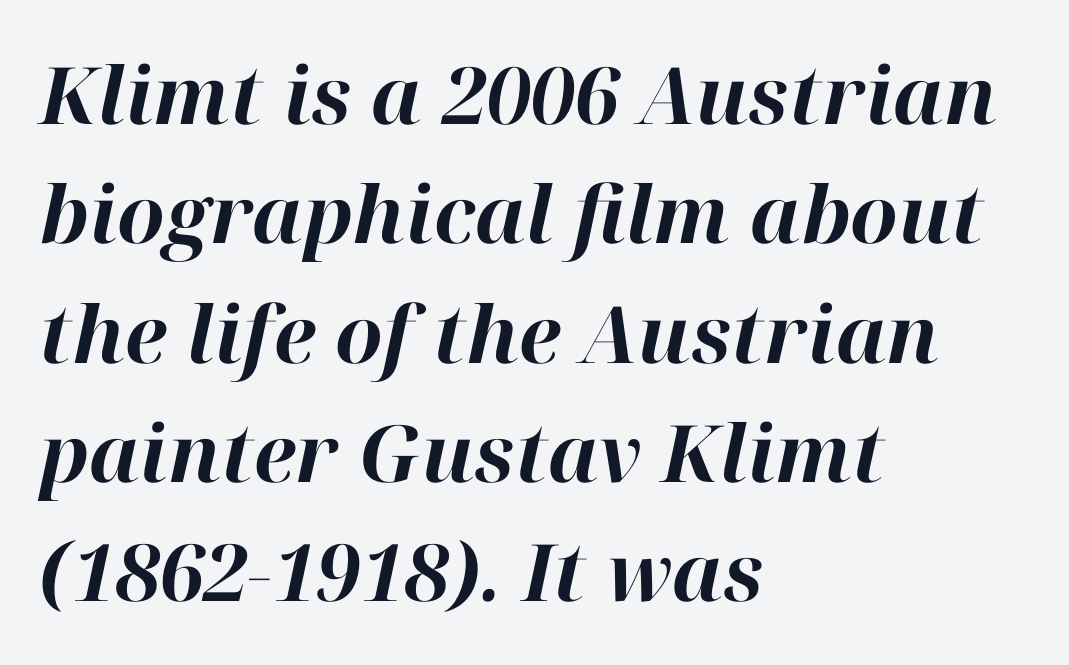
{"italic": "yes", "lean": "right", "slant_degrees": 12, "bold": "yes", "weight": "bold", "width": "normal", "stroke_contrast": "high", "x_height": "medium", "monospaced": "no", "underline": "no", "align": "left", "line_spacing": "normal", "line_spacing_ratio": 1.51, "letter_spacing": "normal", "letter_spacing_em": 0.0, "glyph_px": 79}
